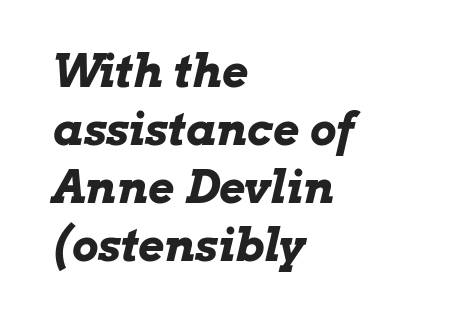
{"italic": "yes", "lean": "right", "slant_degrees": 13, "bold": "yes", "weight": "bold", "width": "wide", "stroke_contrast": "low", "x_height": "medium", "monospaced": "no", "underline": "no", "align": "left", "line_spacing": "normal", "line_spacing_ratio": 1.29, "letter_spacing": "normal", "letter_spacing_em": 0.0, "glyph_px": 45}
